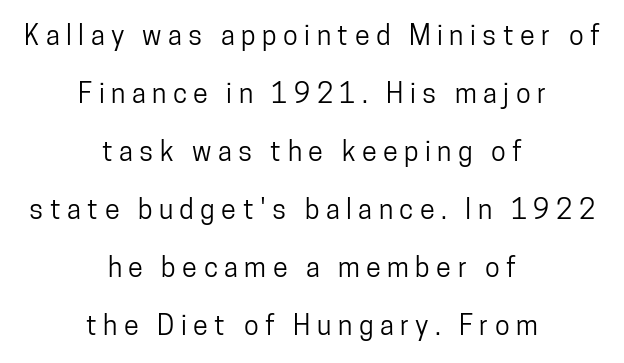
Line starts and ends both wander, symmetrically. Only glyphs here, with clear space below each row. No italicization has been applied; the sample stays upright. In terms of leading, this rendering errs on the spacious side.
